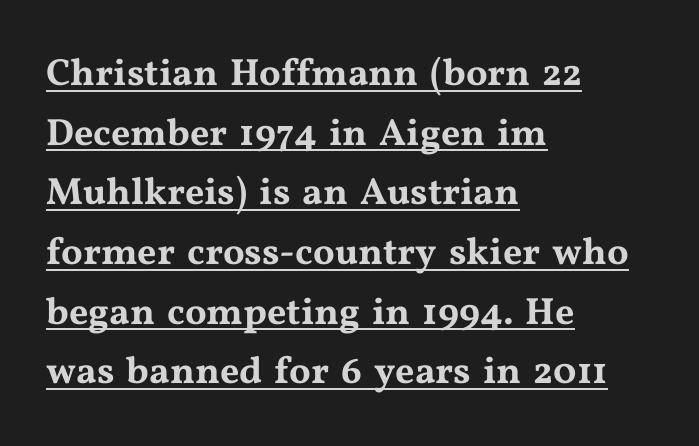
Q: Is the text italic (slanted)? A: No, it is upright.
Q: Is the typeface a serif or a sans-serif typeface? A: Serif.
Q: Is the text underlined? A: Yes.
Q: How is the paragraph aligned? A: Left-aligned.
Q: Is the spacing between letters normal or unusually wide? A: Normal.
Q: Is the spacing between lines tight, normal or loose? A: Normal.
Q: Width (condensed, normal, or wide)? A: Wide.
Q: Stroke contrast? A: Medium.
Q: x-height? A: Medium.
Q: Monospaced? A: No.
